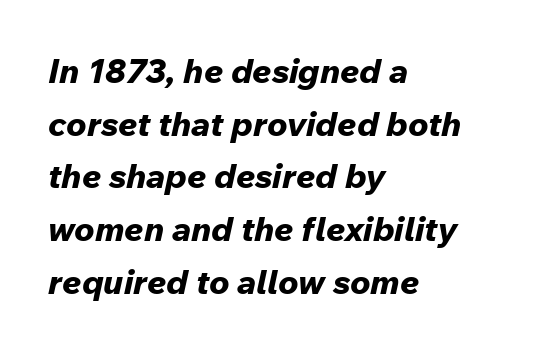
Q: Is the text bold? A: Yes.
Q: Is the text italic (slanted)? A: Yes, it leans right by about 12 degrees.
Q: Is the text underlined? A: No.
Q: How is the paragraph aligned? A: Left-aligned.
Q: Is the spacing between letters normal or unusually wide? A: Normal.
Q: Is the spacing between lines tight, normal or loose? A: Normal.
Q: Width (condensed, normal, or wide)? A: Normal.
Q: Stroke contrast? A: Low.
Q: x-height? A: Medium.
Q: Monospaced? A: No.
